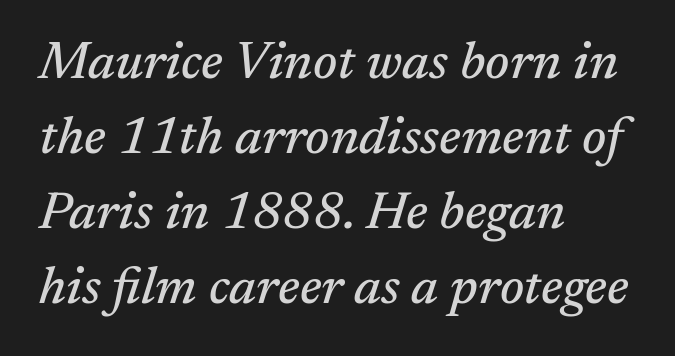
Does the copy run flush right? No — it runs flush left. Anything drawn beneath the words? Only blank space. Here the designer chose a conventional face with non-uniform glyph widths. Yep, those are serifs on the letters. Standard letterfit; no display-style spreading of the glyphs. These lines were composed using italics.
